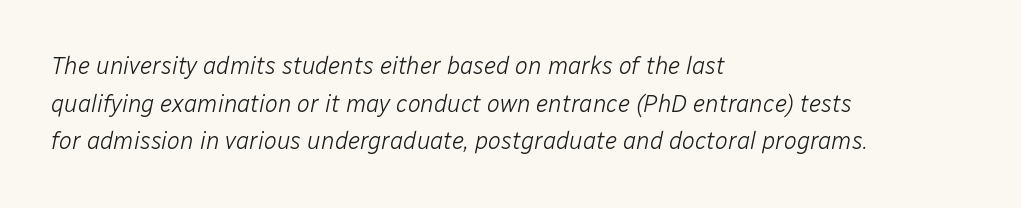
Q: Is the text bold? A: No.
Q: Is the text italic (slanted)? A: Yes, it leans right by about 12 degrees.
Q: Is the text underlined? A: No.
Q: How is the paragraph aligned? A: Left-aligned.
Q: Is the spacing between letters normal or unusually wide? A: Normal.
Q: Is the spacing between lines tight, normal or loose? A: Normal.
